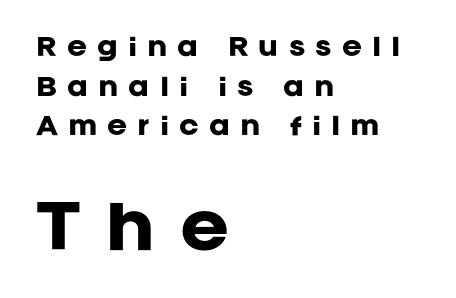
{"serif": "no", "italic": "no", "bold": "yes", "weight": "heavy", "width": "normal", "stroke_contrast": "low", "x_height": "large", "monospaced": "no", "underline": "no", "align": "left", "line_spacing": "normal", "line_spacing_ratio": 1.65, "letter_spacing": "wide", "letter_spacing_em": 0.42, "larger_block": "second", "size_ratio": 2.46, "glyph_px": 59}
